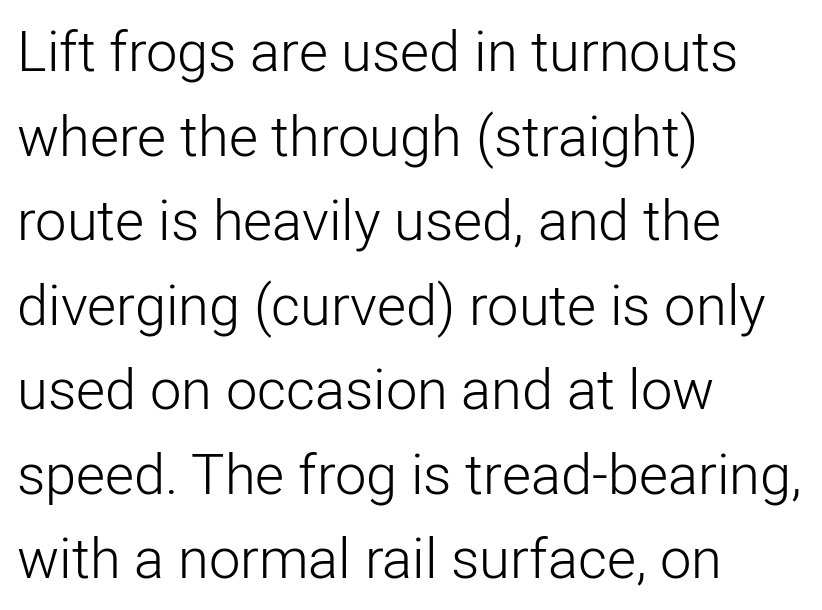
{"serif": "no", "italic": "no", "bold": "no", "weight": "light", "width": "normal", "stroke_contrast": "low", "x_height": "medium", "monospaced": "no", "underline": "no", "align": "left", "line_spacing": "normal", "line_spacing_ratio": 1.51, "letter_spacing": "normal", "letter_spacing_em": 0.0, "glyph_px": 56}
